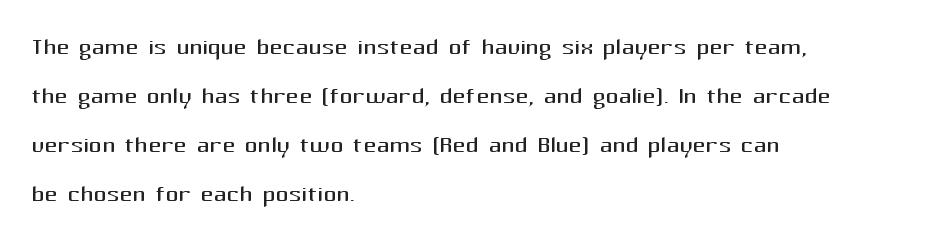
{"serif": "no", "italic": "no", "bold": "no", "weight": "regular", "width": "normal", "stroke_contrast": "medium", "x_height": "medium", "monospaced": "no", "underline": "no", "align": "left", "line_spacing": "normal", "line_spacing_ratio": 1.53, "letter_spacing": "normal", "letter_spacing_em": 0.0, "glyph_px": 32}
